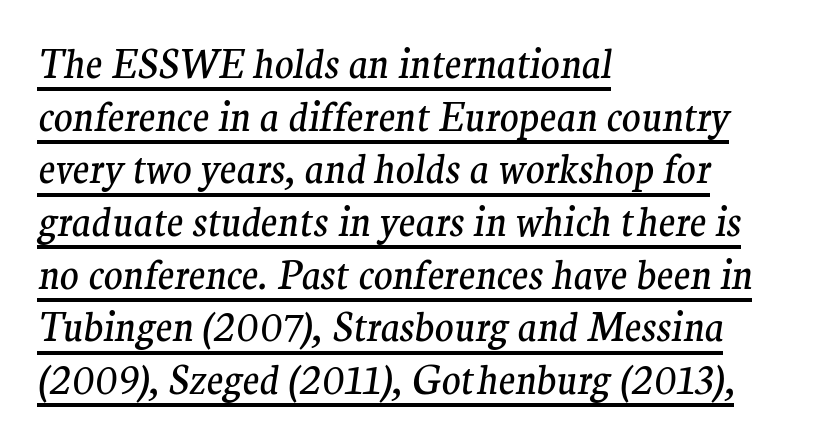
Q: Is the text bold? A: No.
Q: Is the text italic (slanted)? A: Yes, it leans right by about 9 degrees.
Q: Is the typeface a serif or a sans-serif typeface? A: Serif.
Q: Is the text underlined? A: Yes.
Q: How is the paragraph aligned? A: Left-aligned.
Q: Is the spacing between letters normal or unusually wide? A: Normal.
Q: Is the spacing between lines tight, normal or loose? A: Normal.
Q: Width (condensed, normal, or wide)? A: Normal.
Q: Stroke contrast? A: Medium.
Q: x-height? A: Medium.
Q: Monospaced? A: No.
